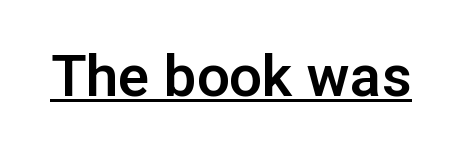
Q: Is the text italic (slanted)? A: No, it is upright.
Q: Is the typeface a serif or a sans-serif typeface? A: Sans-serif.
Q: Is the text underlined? A: Yes.
Q: Is the spacing between letters normal or unusually wide? A: Normal.
Q: Width (condensed, normal, or wide)? A: Normal.
Q: Stroke contrast? A: Low.
Q: x-height? A: Medium.
Q: Monospaced? A: No.
